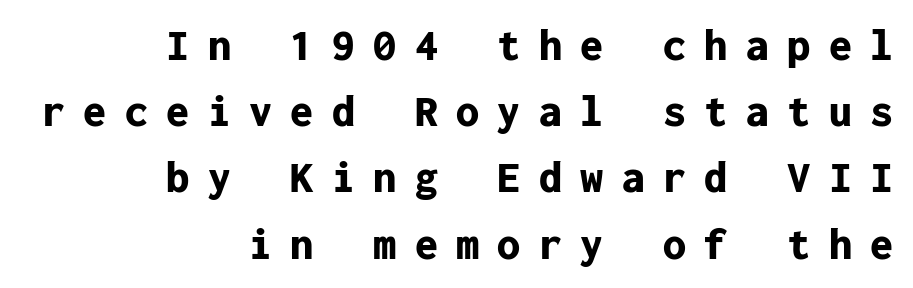
{"serif": "no", "italic": "no", "bold": "yes", "weight": "bold", "width": "normal", "stroke_contrast": "low", "x_height": "medium", "monospaced": "yes", "underline": "no", "align": "right", "line_spacing": "normal", "line_spacing_ratio": 1.44, "letter_spacing": "wide", "letter_spacing_em": 0.4, "glyph_px": 46}
